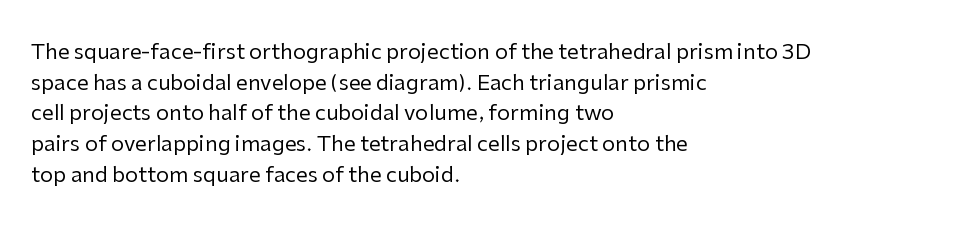
The strip under each line holds only bare page. The lines in this sample share a left origin and differ only in where they stop. The block of text has a typical density, with ordinary space between rows. A typesetter would call this zero additional tracking. Each stroke keeps to a modest, everyday thickness or less. Style check: upright.
